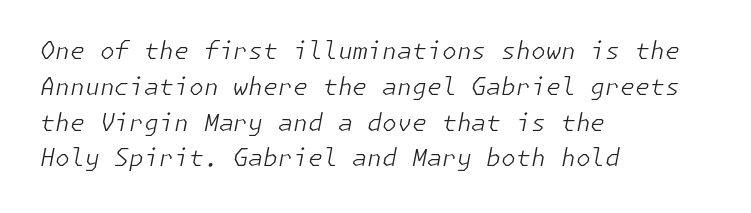
The image shows 24 px text type, italic (leaning right); set left-aligned, normal line spacing (1.49x), normal letter spacing, not underlined.
